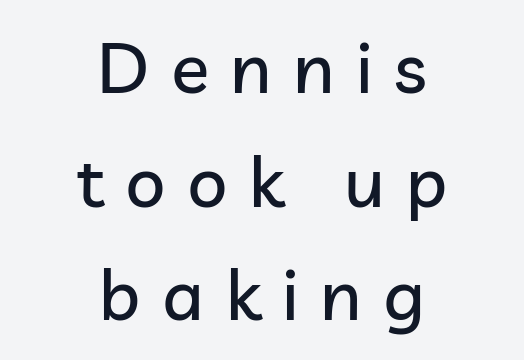
Q: Is the text italic (slanted)? A: No, it is upright.
Q: Is the typeface a serif or a sans-serif typeface? A: Sans-serif.
Q: Is the text underlined? A: No.
Q: How is the paragraph aligned? A: Centered.
Q: Is the spacing between letters normal or unusually wide? A: Unusually wide.
Q: Is the spacing between lines tight, normal or loose? A: Normal.
Q: Width (condensed, normal, or wide)? A: Normal.
Q: Stroke contrast? A: Low.
Q: x-height? A: Medium.
Q: Monospaced? A: No.
